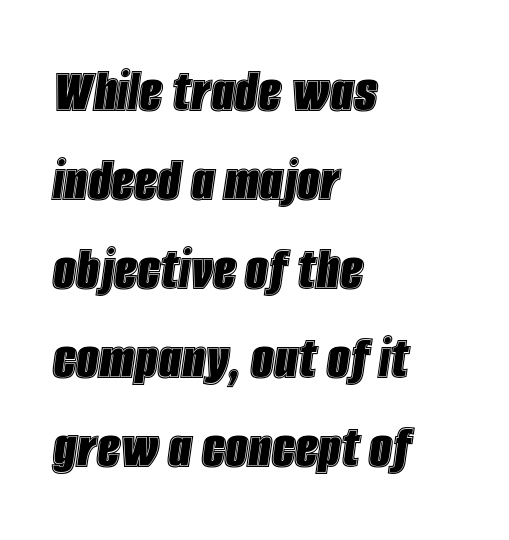
Q: Is the text italic (slanted)? A: Yes, it leans right by about 8 degrees.
Q: Is the text underlined? A: No.
Q: How is the paragraph aligned? A: Left-aligned.
Q: Is the spacing between letters normal or unusually wide? A: Normal.
Q: Is the spacing between lines tight, normal or loose? A: Normal.
Q: Width (condensed, normal, or wide)? A: Condensed.
Q: x-height? A: Large.
Q: Monospaced? A: No.
